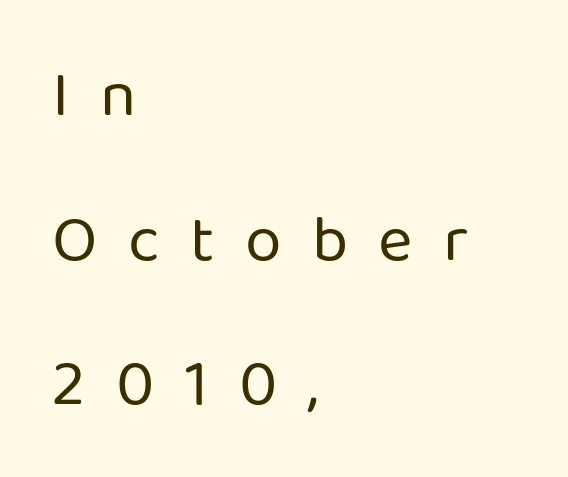
Q: Is the text bold? A: No.
Q: Is the text italic (slanted)? A: No, it is upright.
Q: Is the typeface a serif or a sans-serif typeface? A: Sans-serif.
Q: Is the text underlined? A: No.
Q: How is the paragraph aligned? A: Left-aligned.
Q: Is the spacing between letters normal or unusually wide? A: Unusually wide.
Q: Is the spacing between lines tight, normal or loose? A: Loose.
Q: Width (condensed, normal, or wide)? A: Normal.
Q: Stroke contrast? A: Low.
Q: x-height? A: Medium.
Q: Monospaced? A: No.
